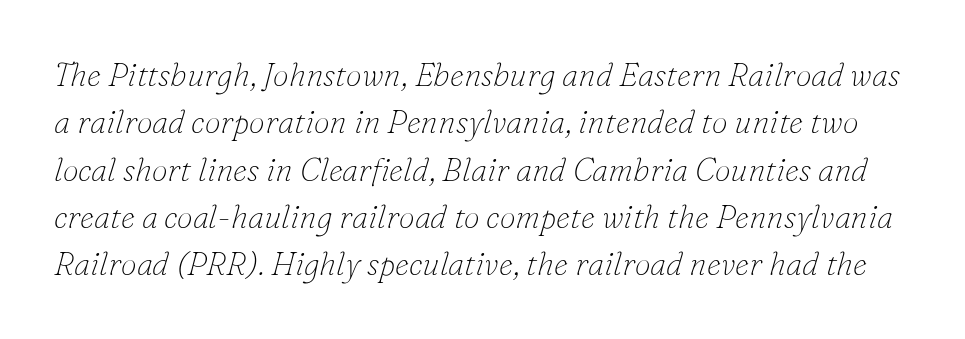
Is there much room between lines? A standard amount, neither cramped nor airy. You could call the tracking neutral — neither tight nor loose. Type without underlining. The passage shown is typeset with a serif family. The font sits on the lighter half of the weight spectrum, regular included.
